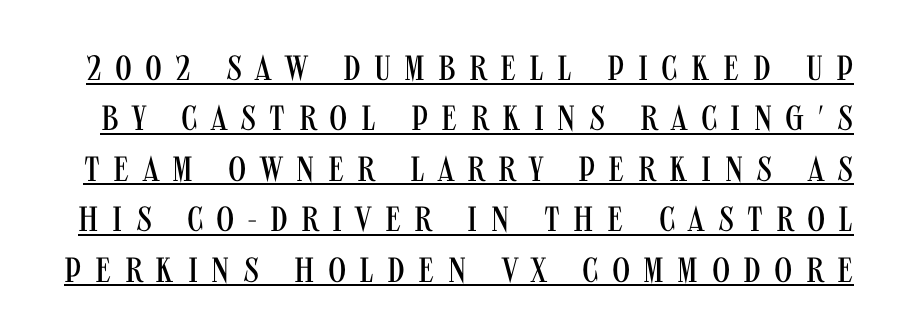
The image shows 35 px regular-weight, condensed sans-serif type, upright; set normal line spacing (1.44x), unusually wide letter spacing (+0.38 em), underlined; medium stroke contrast and a large x-height.
